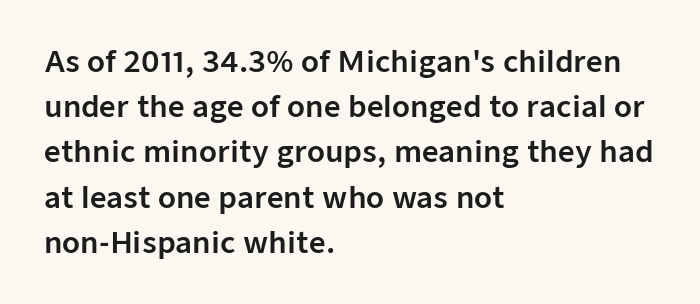
The specimen omits any rule beneath the text block's lines. Is the block centered? No — it sits flush against the left margin. Italic: no, the glyphs are upright roman. Spacing between characters is what you'd get straight out of the box.
